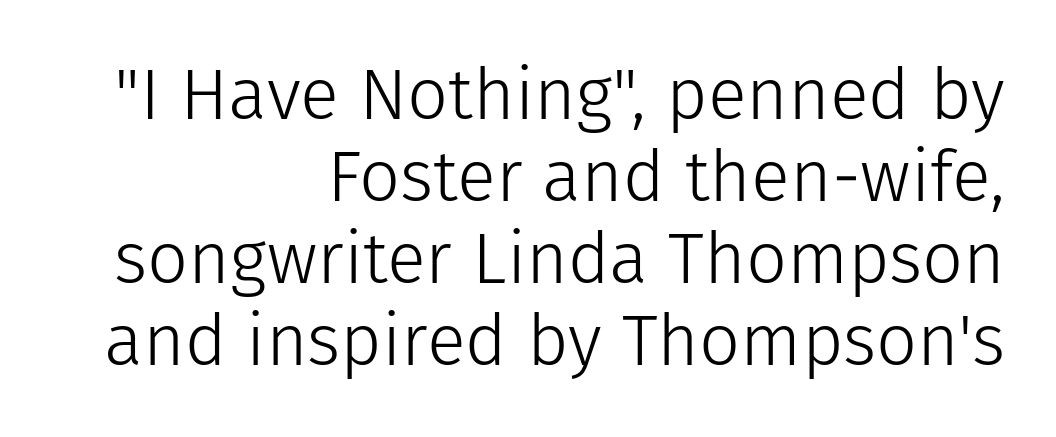
{"serif": "no", "italic": "no", "bold": "no", "weight": "light", "width": "normal", "stroke_contrast": "low", "x_height": "medium", "monospaced": "no", "underline": "no", "align": "right", "line_spacing": "tight", "line_spacing_ratio": 1.14, "letter_spacing": "normal", "letter_spacing_em": 0.0, "glyph_px": 72}
